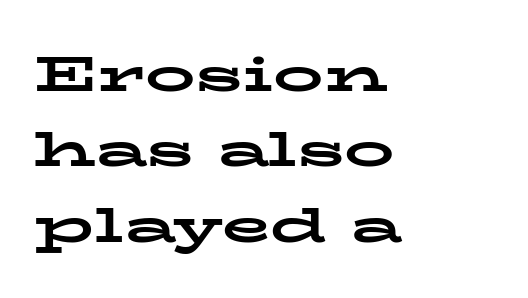
{"serif": "yes", "italic": "no", "bold": "yes", "weight": "bold", "width": "wide", "stroke_contrast": "low", "x_height": "medium", "monospaced": "no", "underline": "no", "align": "left", "line_spacing": "normal", "line_spacing_ratio": 1.51, "letter_spacing": "normal", "letter_spacing_em": 0.0, "glyph_px": 50}
